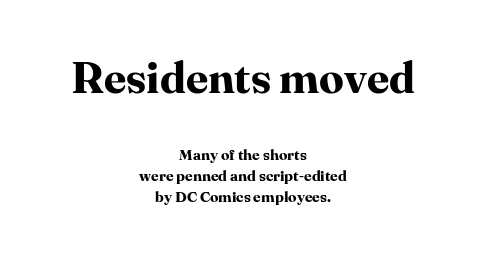
{"serif": "yes", "italic": "no", "bold": "yes", "weight": "bold", "width": "normal", "stroke_contrast": "high", "x_height": "medium", "monospaced": "no", "underline": "no", "align": "center", "line_spacing": "normal", "line_spacing_ratio": 1.39, "letter_spacing": "normal", "letter_spacing_em": 0.0, "larger_block": "first", "size_ratio": 2.93, "glyph_px": 44}
